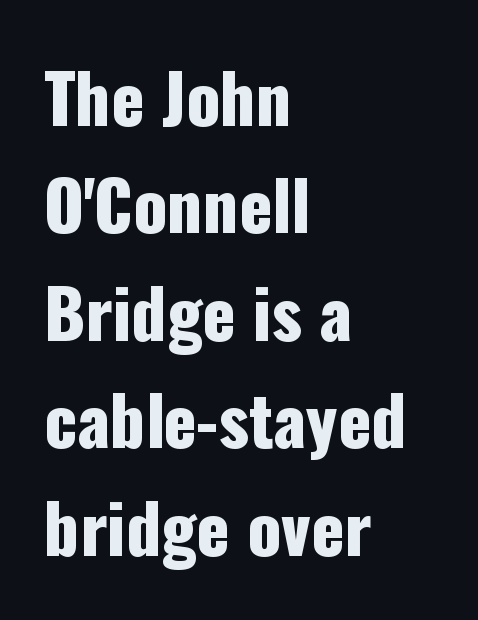
Leftover space on each line is placed entirely after the last word. The vertical gap from one line to the next is medium. Nothing unusual about the tracking: characters are spaced as the font intends. Does the type have serifs? No, each stem ends abruptly.
